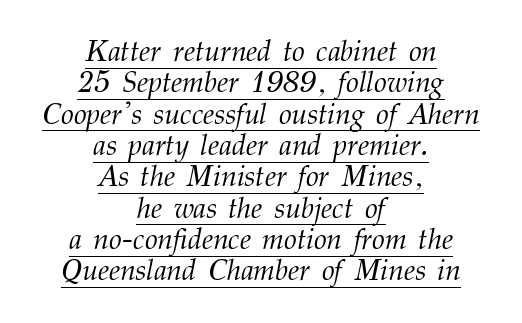
Very little white space separates one row of letters from the next. Spacing between characters is what you'd get straight out of the box. The lines in this sample share a center point and differ in where they start and stop. This sample has the flowing, uneven cadence of proportional lettering.
